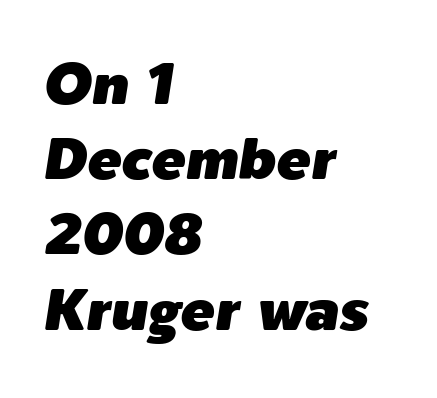
{"italic": "yes", "lean": "right", "slant_degrees": 9, "width": "normal", "stroke_contrast": "low", "x_height": "medium", "monospaced": "no", "underline": "no", "align": "left", "line_spacing": "normal", "line_spacing_ratio": 1.32, "letter_spacing": "normal", "letter_spacing_em": 0.0, "glyph_px": 57}
